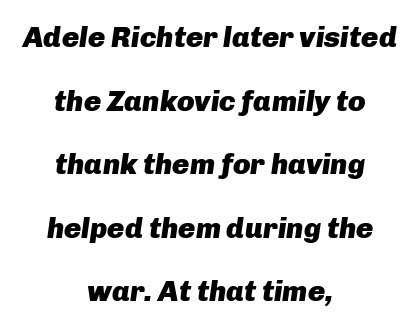
The image shows 29 px heavy type, italic (leaning right); set centered, loose line spacing (2.19x), normal letter spacing, not underlined; low stroke contrast and a medium x-height.
